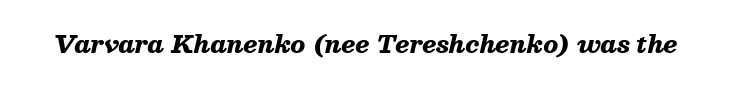
{"italic": "yes", "lean": "right", "slant_degrees": 13, "bold": "yes", "underline": "no", "letter_spacing": "normal", "letter_spacing_em": 0.0, "glyph_px": 24}
